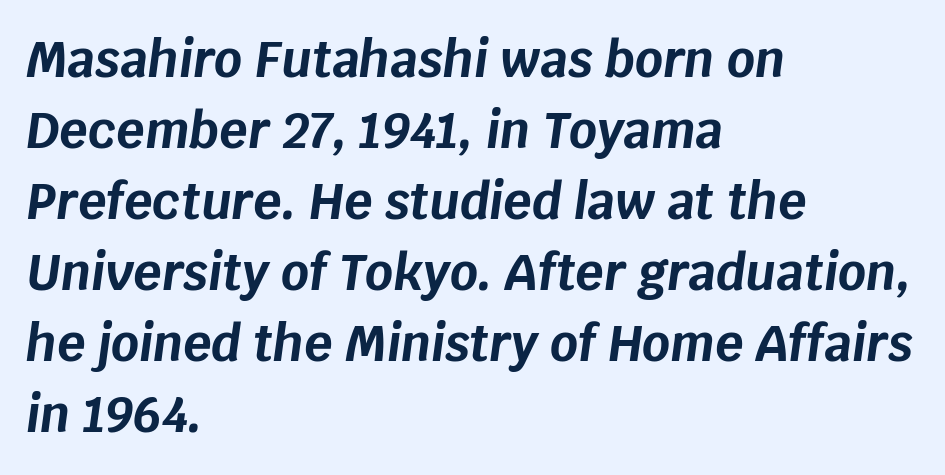
These lines stack with their left ends in a neat column. Looks like regular typesetting: each glyph gets only the width it needs. Is the letter spacing exaggerated? No — it looks like the ordinary default. Would a proofreader flag this as italicized? Yes.
